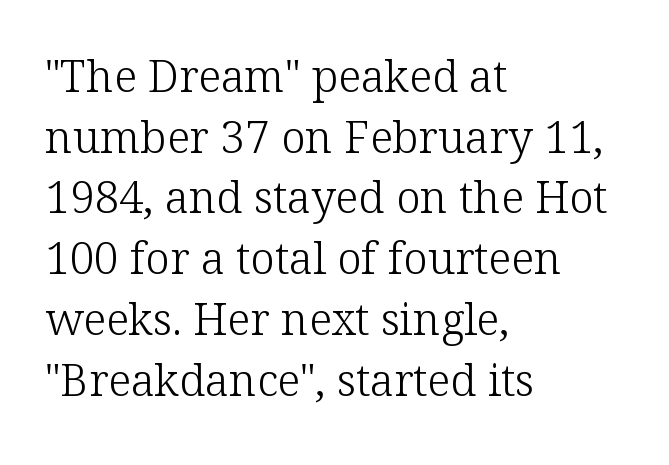
Q: Is the text bold? A: No.
Q: Is the text italic (slanted)? A: No, it is upright.
Q: Is the typeface a serif or a sans-serif typeface? A: Serif.
Q: Is the text underlined? A: No.
Q: How is the paragraph aligned? A: Left-aligned.
Q: Is the spacing between letters normal or unusually wide? A: Normal.
Q: Is the spacing between lines tight, normal or loose? A: Normal.
Q: Width (condensed, normal, or wide)? A: Normal.
Q: Stroke contrast? A: Low.
Q: x-height? A: Medium.
Q: Monospaced? A: No.
